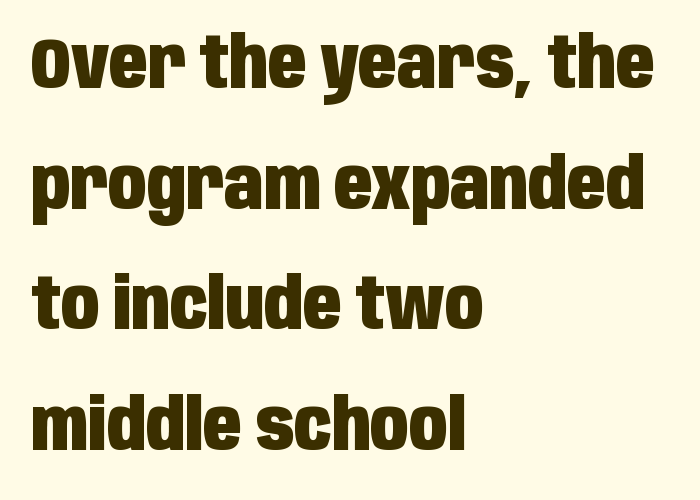
{"serif": "no", "italic": "no", "bold": "yes", "weight": "heavy", "width": "condensed", "stroke_contrast": "low", "x_height": "large", "monospaced": "no", "underline": "no", "align": "left", "line_spacing": "normal", "line_spacing_ratio": 1.7, "letter_spacing": "normal", "letter_spacing_em": 0.0, "glyph_px": 71}
